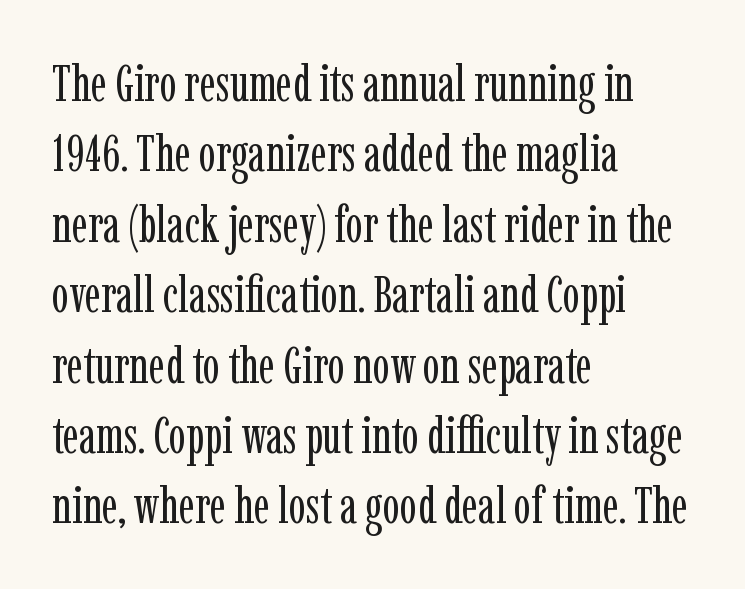
The image shows 51 px regular-weight, condensed serif type, upright; set left-aligned, normal line spacing (1.38x), normal letter spacing, not underlined; low stroke contrast and a medium x-height.
